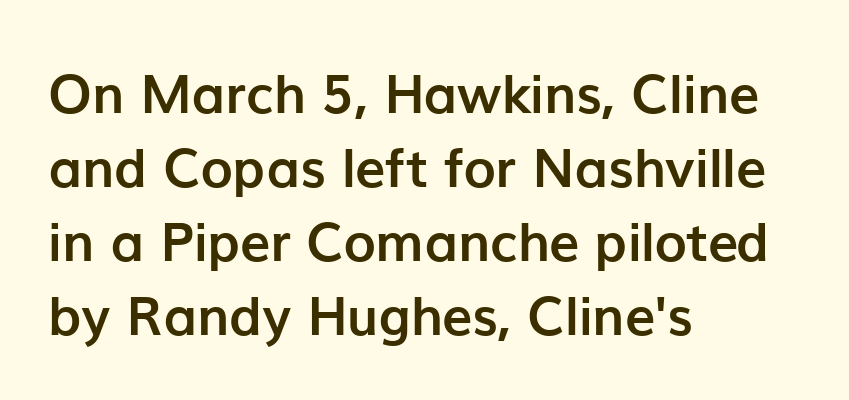
{"serif": "no", "italic": "no", "bold": "yes", "weight": "semibold", "width": "normal", "stroke_contrast": "low", "x_height": "medium", "monospaced": "no", "underline": "no", "align": "left", "line_spacing": "normal", "line_spacing_ratio": 1.37, "letter_spacing": "normal", "letter_spacing_em": 0.0, "glyph_px": 54}
